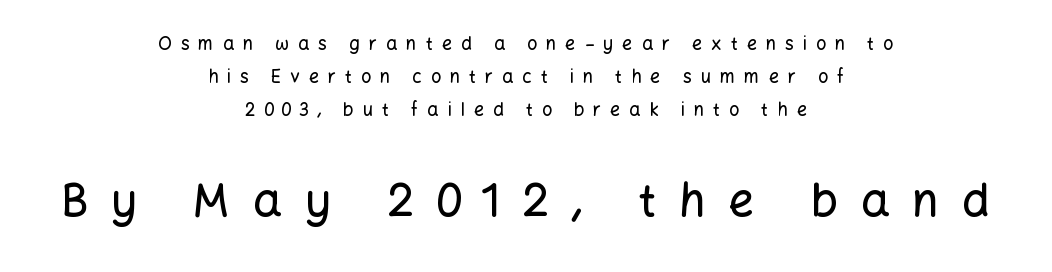
This rendering uses center alignment, leaving both contours irregular but symmetric. The composition opens small and finishes big. The letters stand straight up with perfectly vertical stems. The passage shown is typed in a proportional face where columns would drift. Nope, no serifs anywhere on these letters. Each word looks stretched out because of the extra space between its letters.
